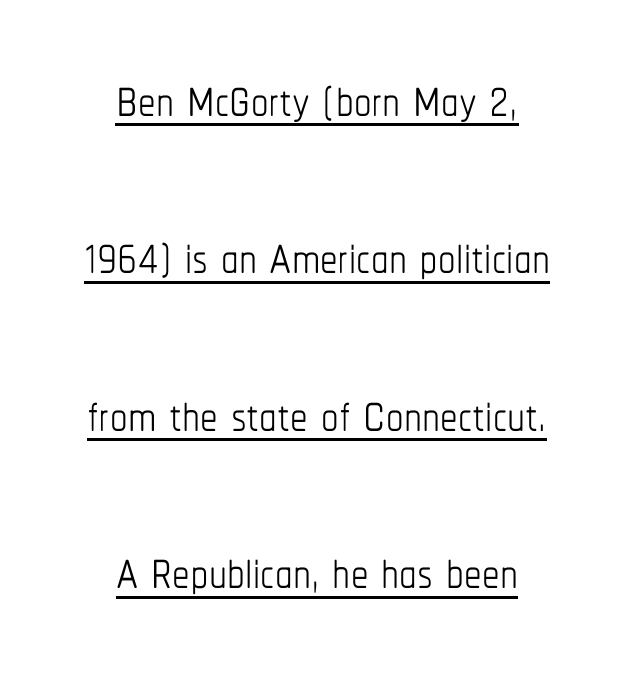
Q: Is the text bold? A: No.
Q: Is the text italic (slanted)? A: No, it is upright.
Q: Is the text underlined? A: Yes.
Q: How is the paragraph aligned? A: Centered.
Q: Is the spacing between letters normal or unusually wide? A: Normal.
Q: Is the spacing between lines tight, normal or loose? A: Loose.
Q: Width (condensed, normal, or wide)? A: Condensed.
Q: Stroke contrast? A: Low.
Q: x-height? A: Medium.
Q: Monospaced? A: No.
